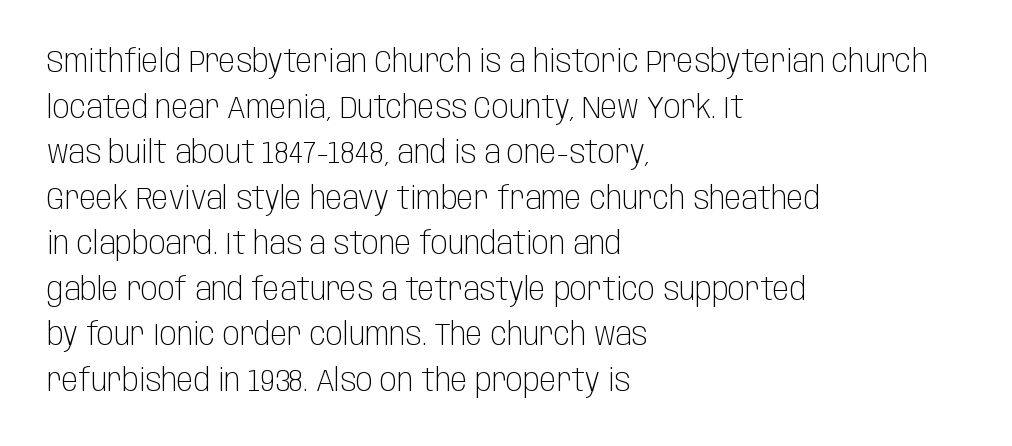
{"serif": "no", "italic": "no", "bold": "no", "weight": "light", "width": "condensed", "stroke_contrast": "low", "x_height": "large", "monospaced": "no", "underline": "no", "align": "left", "line_spacing": "normal", "line_spacing_ratio": 1.47, "letter_spacing": "normal", "letter_spacing_em": 0.0, "glyph_px": 31}
